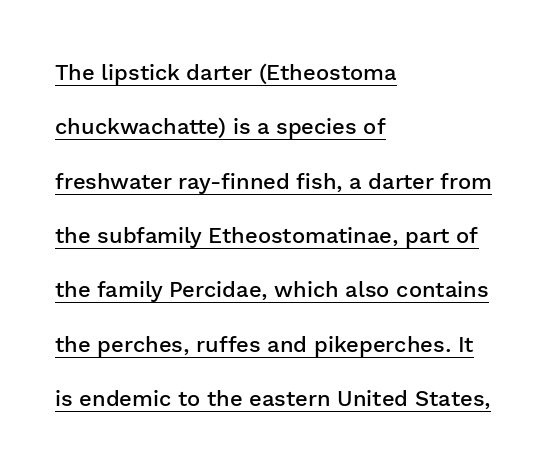
The image shows 22 px text type, upright; set left-aligned, loose line spacing (2.47x), normal letter spacing, underlined.
